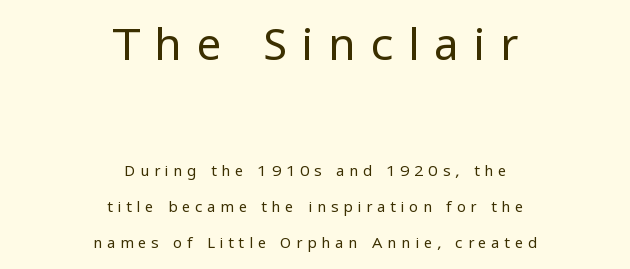
No word sits above an underline. The horizontal fit of the characters is loose and conspicuously gappy. A student would notice the top passage is typeset larger than what follows. Varying glyph widths throughout — classic text-font behaviour. Stroke mass is kept to a normal reading level or below. Classification — sans serif.
